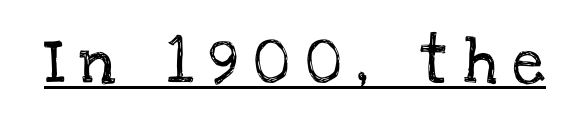
Q: Is the text italic (slanted)? A: No, it is upright.
Q: Is the typeface a serif or a sans-serif typeface? A: Serif.
Q: Is the text underlined? A: Yes.
Q: Is the spacing between letters normal or unusually wide? A: Unusually wide.
Q: Width (condensed, normal, or wide)? A: Normal.
Q: Stroke contrast? A: Low.
Q: x-height? A: Large.
Q: Monospaced? A: No.
